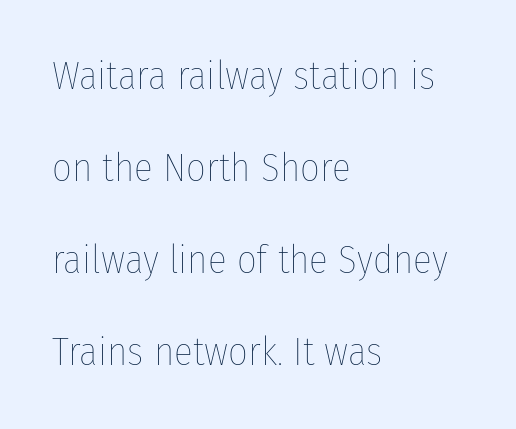
{"italic": "no", "bold": "no", "weight": "thin", "width": "condensed", "stroke_contrast": "low", "x_height": "medium", "monospaced": "no", "underline": "no", "align": "left", "line_spacing": "loose", "line_spacing_ratio": 2.36, "letter_spacing": "normal", "letter_spacing_em": 0.0, "glyph_px": 39}
